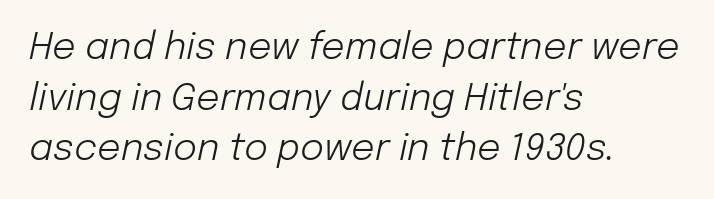
The leading is moderate, giving the passage an even texture. A typesetter would call this proportional, since set widths differ per character. Clear beneath every line of the passage. Words appear dense and cohesive because spacing is normal. Counters stay open thanks to moderate or lighter strokes.
